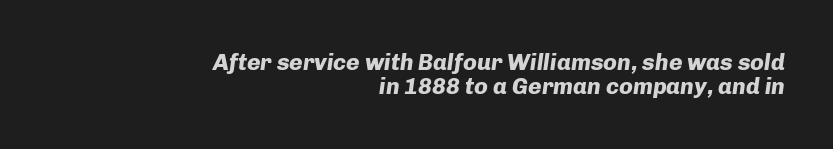
The image shows 23 px bold type, italic (leaning right); set right-aligned, tight line spacing (1.05x), normal letter spacing, not underlined.
